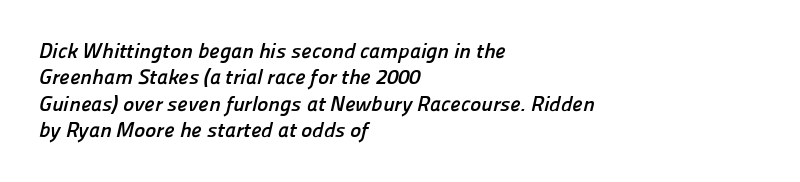
The paragraph shown leans on its left margin. Nobody touched the tracking dial on this one. Whoever set this chose a conventional vertical rhythm. Descender tails drop into unmarked territory.
